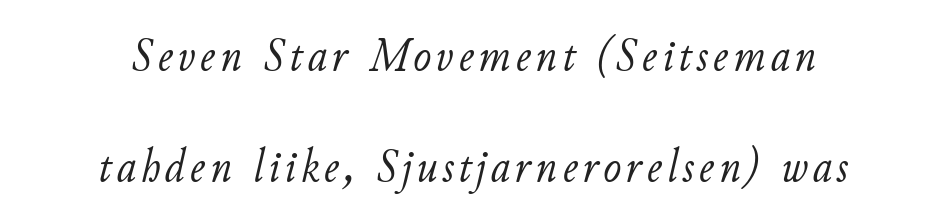
The image shows 48 px light type, italic (leaning right); set centered, loose line spacing (2.31x), not underlined; low stroke contrast and a small x-height.
